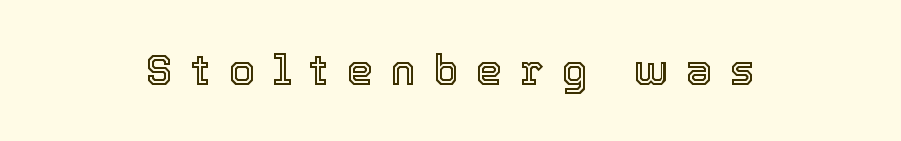
{"italic": "no", "width": "normal", "x_height": "medium", "monospaced": "no", "underline": "no", "letter_spacing": "wide", "letter_spacing_em": 0.42, "glyph_px": 42}
